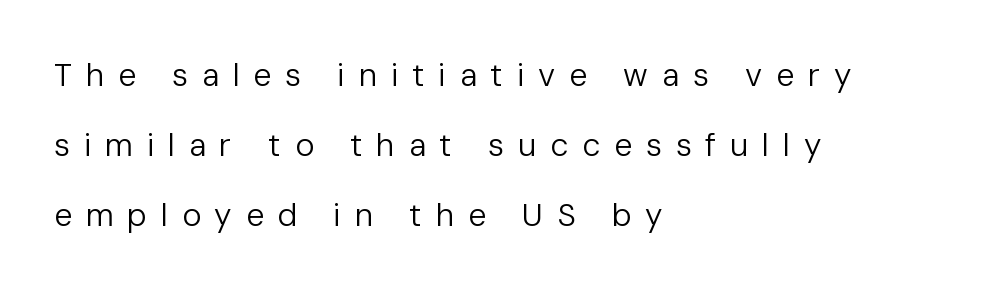
The image shows 32 px regular-weight sans-serif type, upright; set left-aligned, loose line spacing (2.19x), unusually wide letter spacing (+0.43 em), not underlined; low stroke contrast and a medium x-height.
